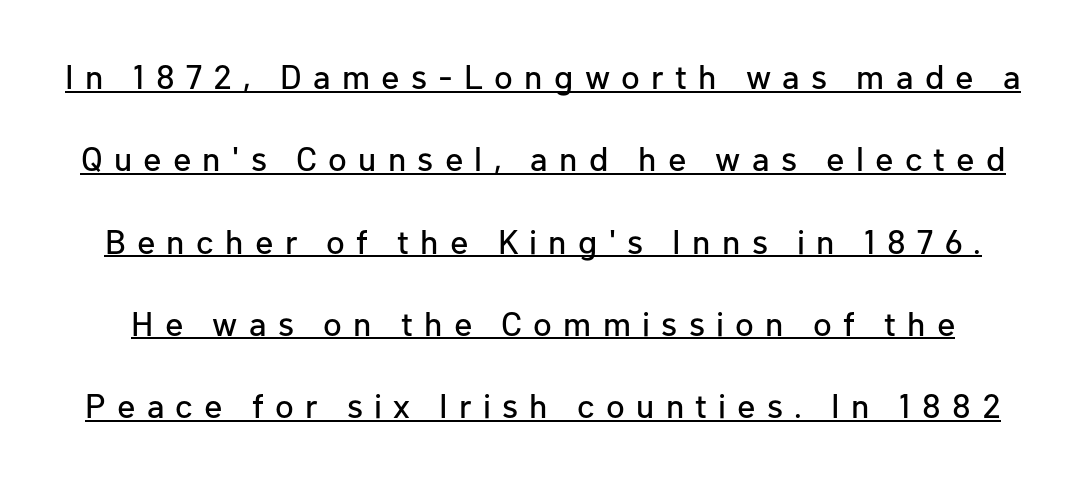
{"serif": "no", "italic": "no", "width": "normal", "stroke_contrast": "low", "x_height": "medium", "monospaced": "no", "underline": "yes", "line_spacing": "loose", "line_spacing_ratio": 2.42, "letter_spacing": "wide", "letter_spacing_em": 0.33, "glyph_px": 34}
